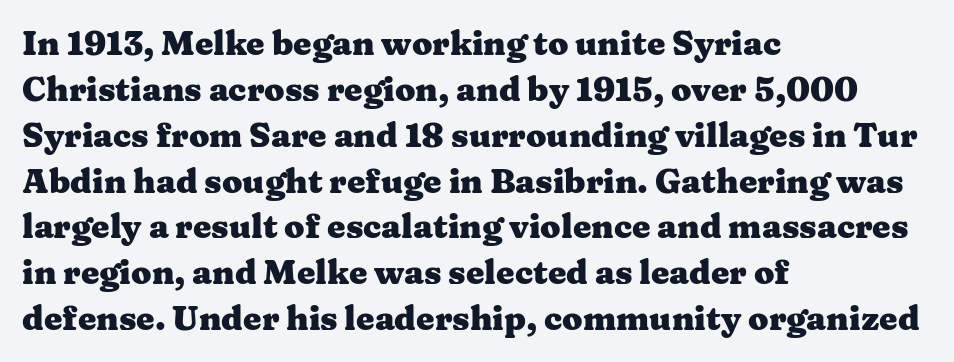
{"serif": "yes", "italic": "no", "bold": "yes", "weight": "heavy", "width": "wide", "stroke_contrast": "medium", "x_height": "medium", "monospaced": "no", "underline": "no", "align": "left", "line_spacing": "normal", "line_spacing_ratio": 1.39, "letter_spacing": "normal", "letter_spacing_em": 0.0, "glyph_px": 33}
